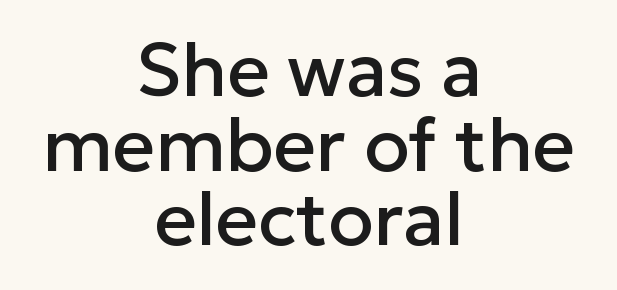
The image shows 74 px sans-serif type, upright; set centered, tight line spacing (1.01x), normal letter spacing, not underlined; low stroke contrast and a medium x-height.
